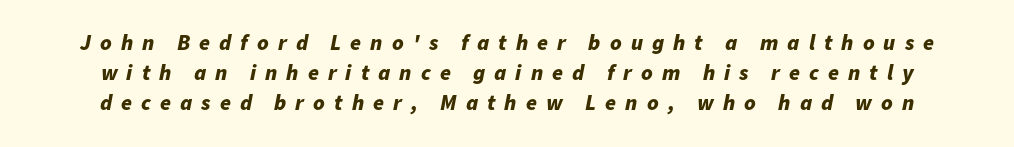
The image shows 22 px bold type, italic (leaning right); set centered, normal line spacing (1.37x), unusually wide letter spacing (+0.41 em), not underlined.
